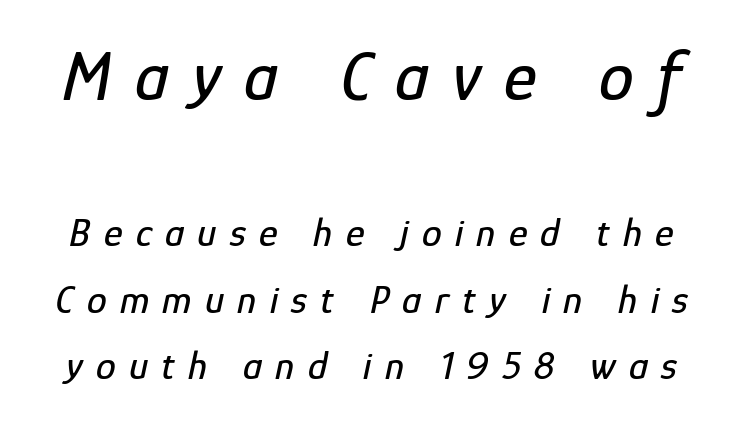
The letters are spread apart with noticeably loose tracking. This sample has the flowing, uneven cadence of proportional lettering. Here the first block reads like a headline and the second like body copy. Does the leading feel generous? No, just average. Characters are canted at an angle relative to the baseline's perpendicular.
